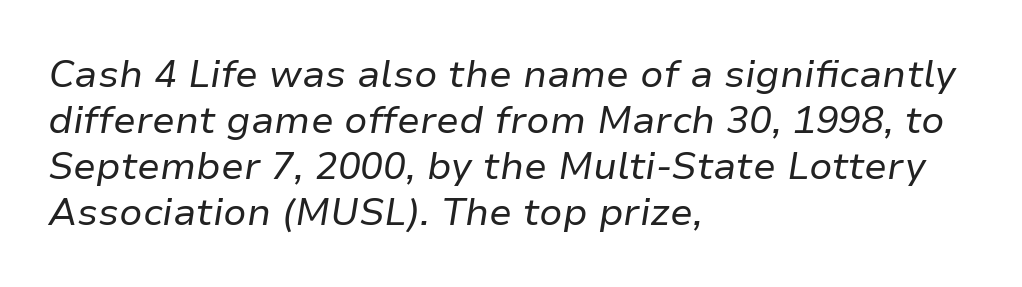
Does the lettering tilt? It does — this is italic. The specimen omits any rule beneath the text block's lines. The typesetter chose a ragged-right arrangement here. Is the letter spacing exaggerated? No — it looks like the ordinary default. Stems and bowls with no extra thickness — not bold. Is this a fixed-width face? No — the glyphs have proportional, varying widths.
